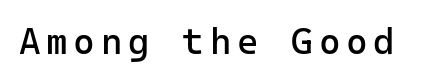
The image shows 37 px regular-weight sans-serif type, upright; set not underlined; low stroke contrast and a medium x-height.
